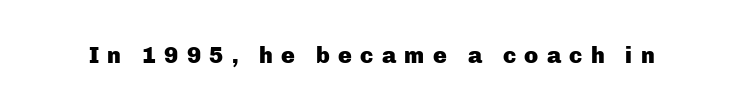
Q: Is the text bold? A: Yes.
Q: Is the text italic (slanted)? A: No, it is upright.
Q: Is the text underlined? A: No.
Q: Is the spacing between letters normal or unusually wide? A: Unusually wide.
